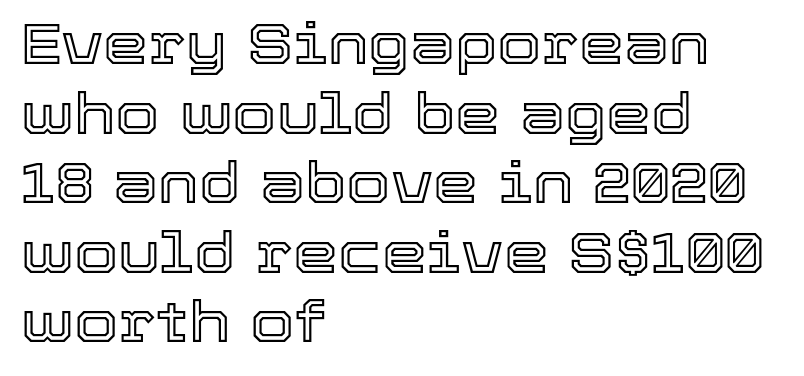
The image shows 57 px text type, upright; set left-aligned, line spacing 1.22x, normal letter spacing, not underlined; a medium x-height.
